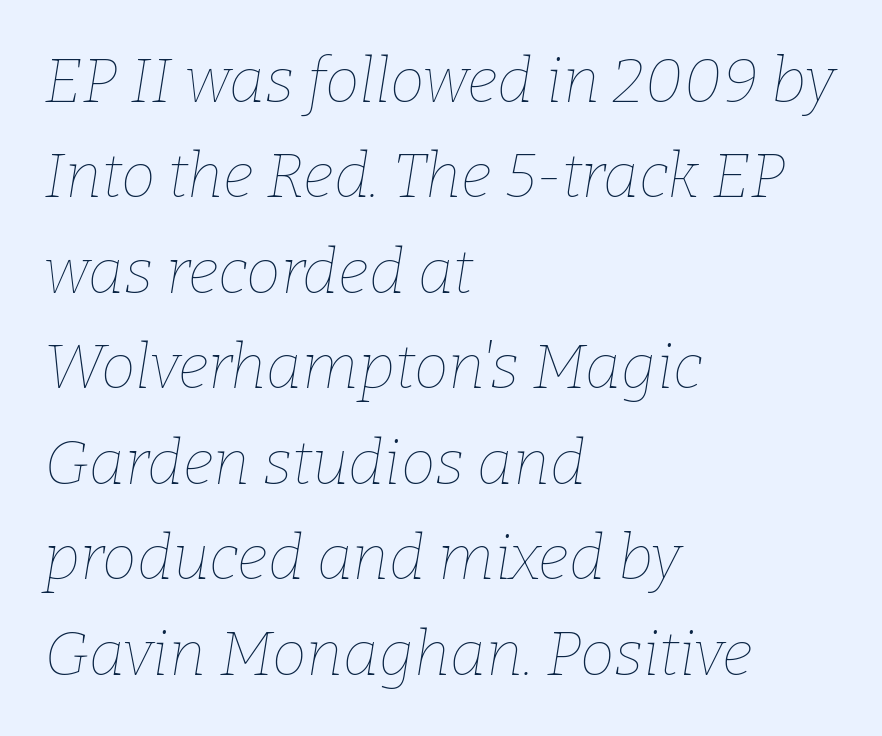
Q: Is the text bold? A: No.
Q: Is the text italic (slanted)? A: Yes, it leans right by about 9 degrees.
Q: Is the text underlined? A: No.
Q: How is the paragraph aligned? A: Left-aligned.
Q: Is the spacing between letters normal or unusually wide? A: Normal.
Q: Is the spacing between lines tight, normal or loose? A: Normal.
Q: Width (condensed, normal, or wide)? A: Normal.
Q: Stroke contrast? A: Low.
Q: x-height? A: Medium.
Q: Monospaced? A: No.
